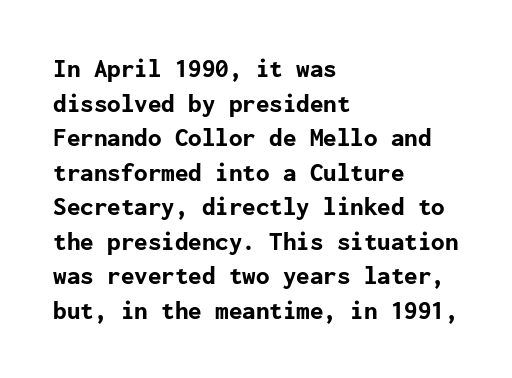
{"italic": "no", "bold": "yes", "underline": "no", "align": "left", "line_spacing": "normal", "line_spacing_ratio": 1.28, "letter_spacing": "normal", "letter_spacing_em": 0.0, "glyph_px": 27}
